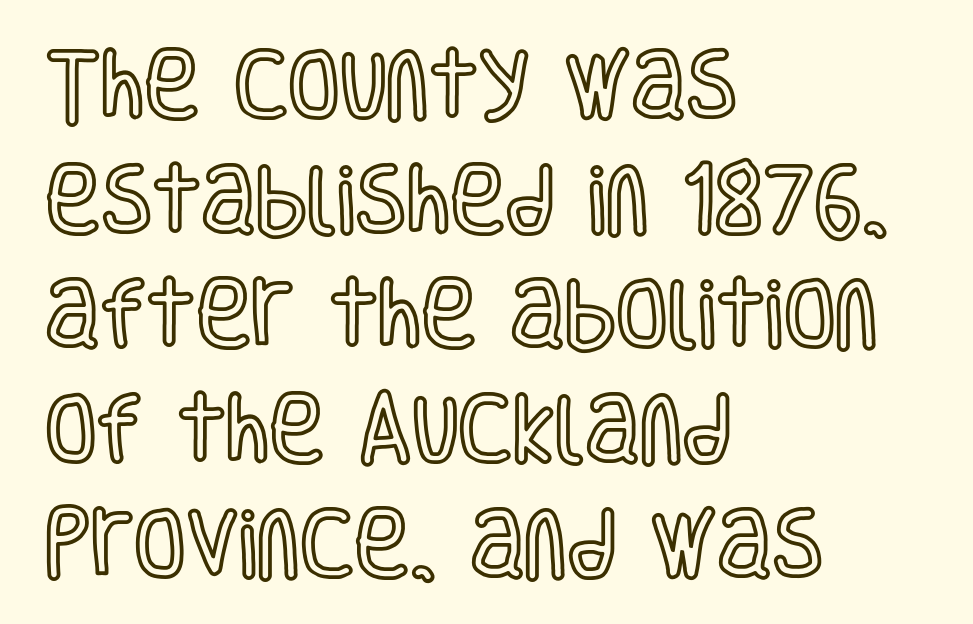
Q: Is the text italic (slanted)? A: No, it is upright.
Q: Is the text underlined? A: No.
Q: How is the paragraph aligned? A: Left-aligned.
Q: Is the spacing between letters normal or unusually wide? A: Normal.
Q: Is the spacing between lines tight, normal or loose? A: Normal.
Q: Width (condensed, normal, or wide)? A: Condensed.
Q: x-height? A: Large.
Q: Monospaced? A: No.
